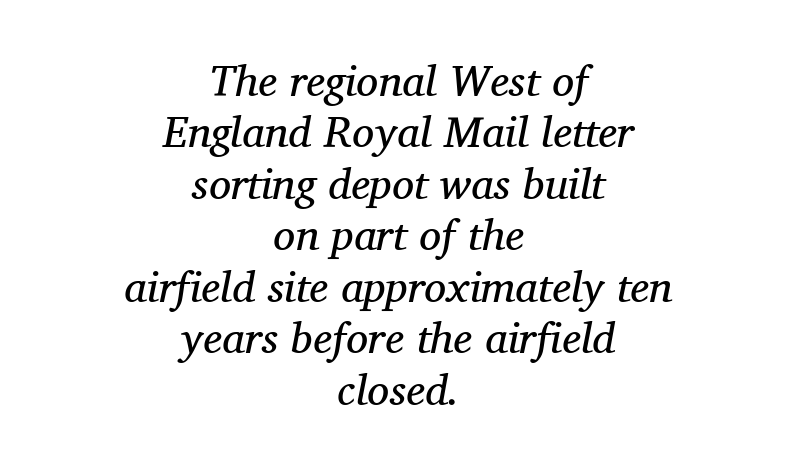
{"serif": "yes", "italic": "yes", "lean": "right", "slant_degrees": 11, "bold": "no", "weight": "regular", "width": "normal", "stroke_contrast": "medium", "x_height": "medium", "monospaced": "no", "underline": "no", "align": "center", "line_spacing_ratio": 1.17, "letter_spacing": "normal", "letter_spacing_em": 0.0, "glyph_px": 44}
